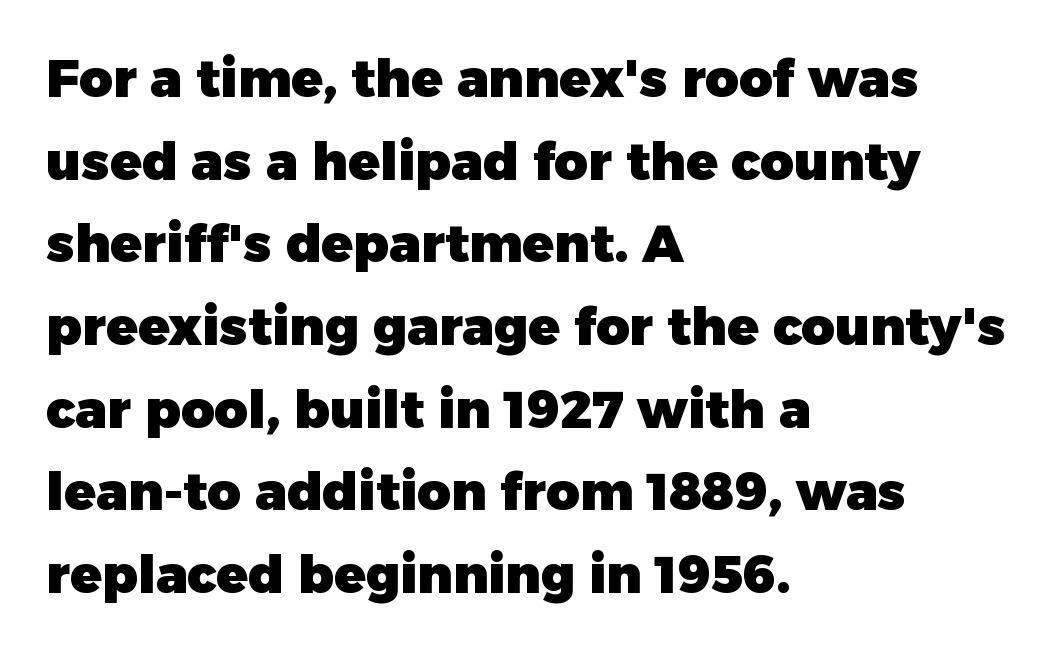
{"serif": "no", "italic": "no", "bold": "yes", "weight": "heavy", "width": "normal", "stroke_contrast": "low", "x_height": "medium", "monospaced": "no", "underline": "no", "align": "left", "line_spacing": "normal", "line_spacing_ratio": 1.59, "letter_spacing": "normal", "letter_spacing_em": 0.0, "glyph_px": 52}
